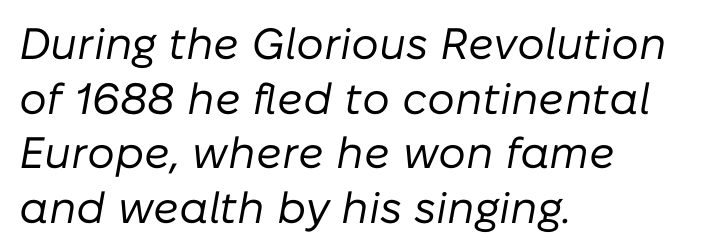
The weight tops out at a normal text grade. Check under the words: just untouched page. Here the designer chose a conventional face with non-uniform glyph widths. Does the lettering tilt? It does — this is italic. Each line starts at the same left margin while the right side varies.
